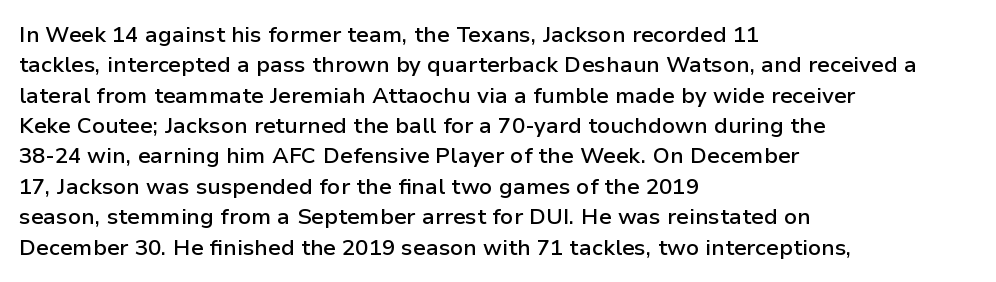
The lines sit at an ordinary, default distance from one another. Letter spacing: default. Check under the words: just untouched page. In terms of weight, the rendering is demibold, just under bold. Short and long lines alike share a common starting point at left. Quick note: not italic, upright.
